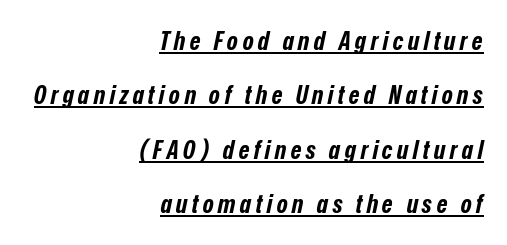
{"italic": "yes", "lean": "right", "slant_degrees": 12, "bold": "yes", "underline": "yes", "align": "right", "line_spacing": "loose", "line_spacing_ratio": 2.09, "glyph_px": 26}
